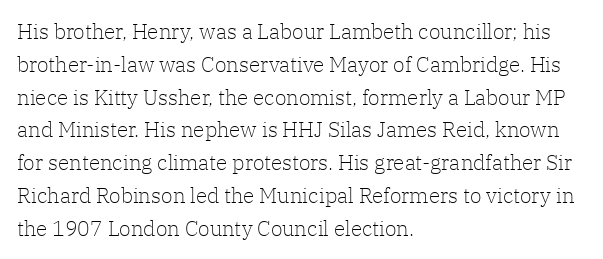
The image shows 21 px text type, upright; set left-aligned, normal line spacing (1.56x), normal letter spacing, not underlined.
